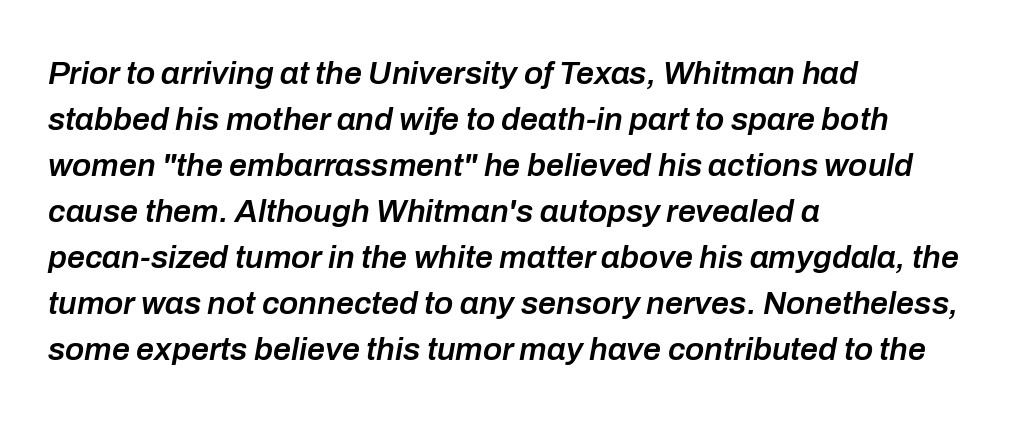
Q: Is the text bold? A: Semi-bold.
Q: Is the text italic (slanted)? A: Yes, it leans right by about 10 degrees.
Q: Is the text underlined? A: No.
Q: How is the paragraph aligned? A: Left-aligned.
Q: Is the spacing between letters normal or unusually wide? A: Normal.
Q: Is the spacing between lines tight, normal or loose? A: Normal.
Q: Width (condensed, normal, or wide)? A: Normal.
Q: Stroke contrast? A: Low.
Q: x-height? A: Medium.
Q: Monospaced? A: No.
